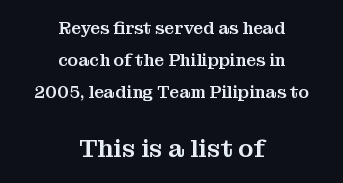
The block sitting lower on the canvas is the one with enlarged characters. The specimen reads as upright at a glance. Observe the ordinary spacing: letters are neighbours, not strangers. This rendering uses center alignment, leaving both contours irregular but symmetric. The glyphs are unaccompanied by any horizontal stroke below them.
